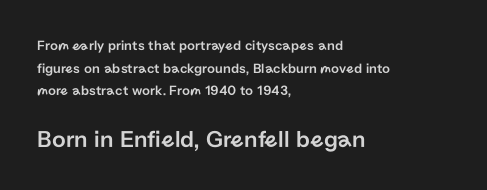
Q: Is the text italic (slanted)? A: No, it is upright.
Q: Is the text underlined? A: No.
Q: How is the paragraph aligned? A: Left-aligned.
Q: Is the spacing between letters normal or unusually wide? A: Normal.
Q: Is the spacing between lines tight, normal or loose? A: Normal.
Q: Which block of text is set in a larger size, the first (top) or the second (bottom)? A: The second (bottom) one.
